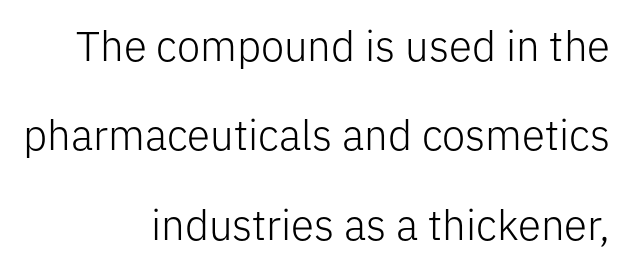
These lines are composed in type without serifs. The block of text is sparse from top to bottom, with ample space between rows. A typesetter would call this proportional, since set widths differ per character. The lines in this sample share a right terminus and differ only in where they begin.
